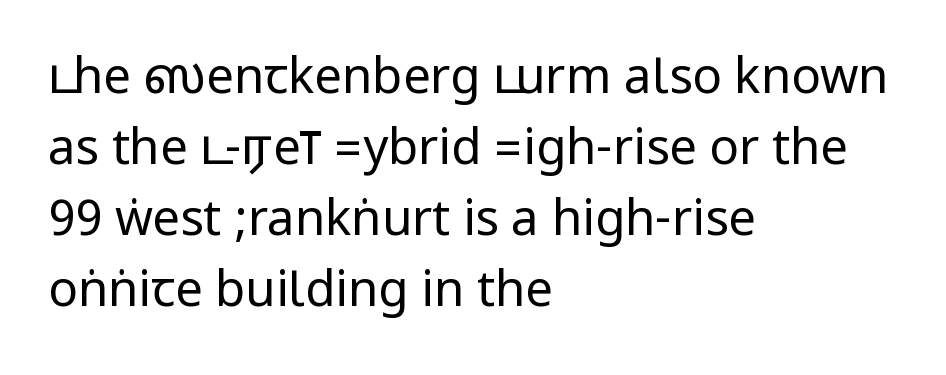
{"serif": "no", "italic": "no", "bold": "no", "weight": "regular", "width": "condensed", "stroke_contrast": "low", "underline": "no", "align": "left", "line_spacing": "normal", "line_spacing_ratio": 1.45, "letter_spacing": "normal", "letter_spacing_em": 0.0, "glyph_px": 49}
